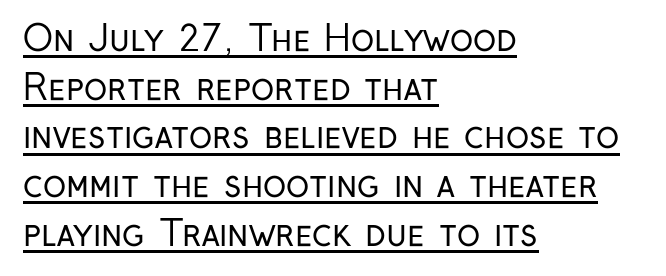
Spacing between characters is what you'd get straight out of the box. This rendering employs a face without finishing strokes, i.e., a sans-serif. A typesetter would call this leading conventional body-copy spacing. The passage shown is underscored from start to finish. The letters look calm and open, with moderate or lighter stems. A typesetter would call this proportional, since set widths differ per character.
